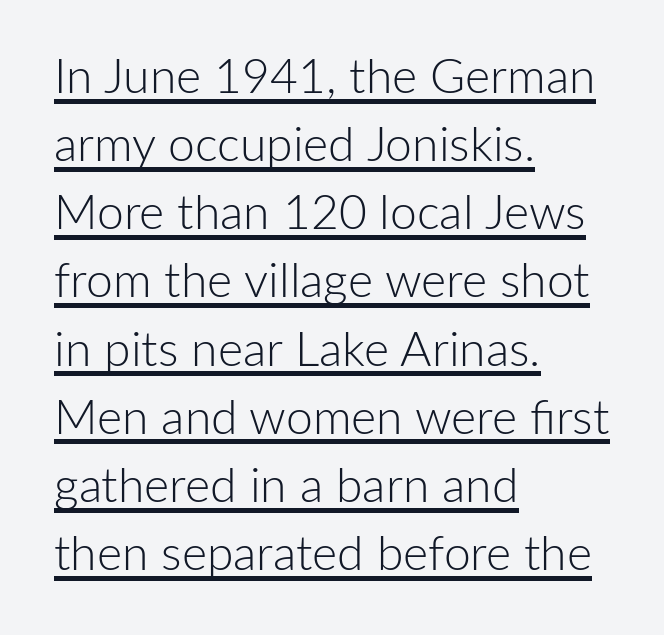
Q: Is the text bold? A: No.
Q: Is the text italic (slanted)? A: No, it is upright.
Q: Is the typeface a serif or a sans-serif typeface? A: Sans-serif.
Q: Is the text underlined? A: Yes.
Q: How is the paragraph aligned? A: Left-aligned.
Q: Is the spacing between letters normal or unusually wide? A: Normal.
Q: Is the spacing between lines tight, normal or loose? A: Normal.
Q: Width (condensed, normal, or wide)? A: Normal.
Q: Stroke contrast? A: Low.
Q: x-height? A: Medium.
Q: Monospaced? A: No.
